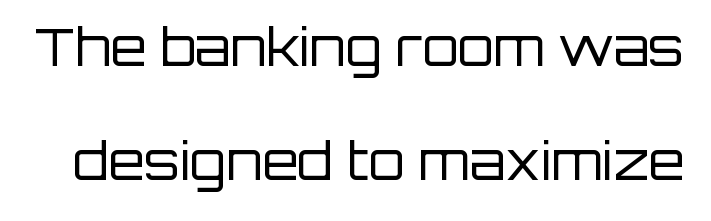
{"serif": "no", "italic": "no", "bold": "no", "weight": "regular", "width": "normal", "stroke_contrast": "low", "x_height": "large", "monospaced": "no", "underline": "no", "line_spacing": "loose", "line_spacing_ratio": 2.2, "letter_spacing": "normal", "letter_spacing_em": 0.0, "glyph_px": 52}
